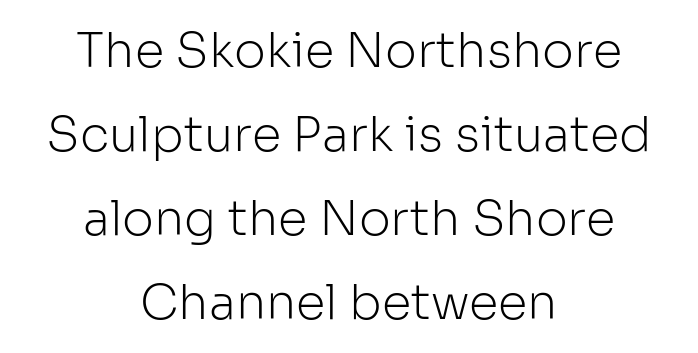
{"serif": "no", "italic": "no", "bold": "no", "weight": "light", "width": "normal", "stroke_contrast": "low", "x_height": "medium", "monospaced": "no", "underline": "no", "align": "center", "line_spacing_ratio": 1.75, "letter_spacing": "normal", "letter_spacing_em": 0.0, "glyph_px": 48}
